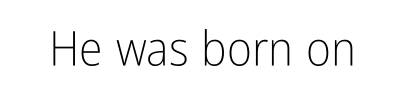
Posture: upright roman. Glance below the letters and you will spot only blank space. Counters stay open thanks to moderate or lighter strokes. Short note: letters normally spaced. The face used here is proportionally spaced, like ordinary book or web type. Does the type have serifs? No, each stem ends abruptly.
